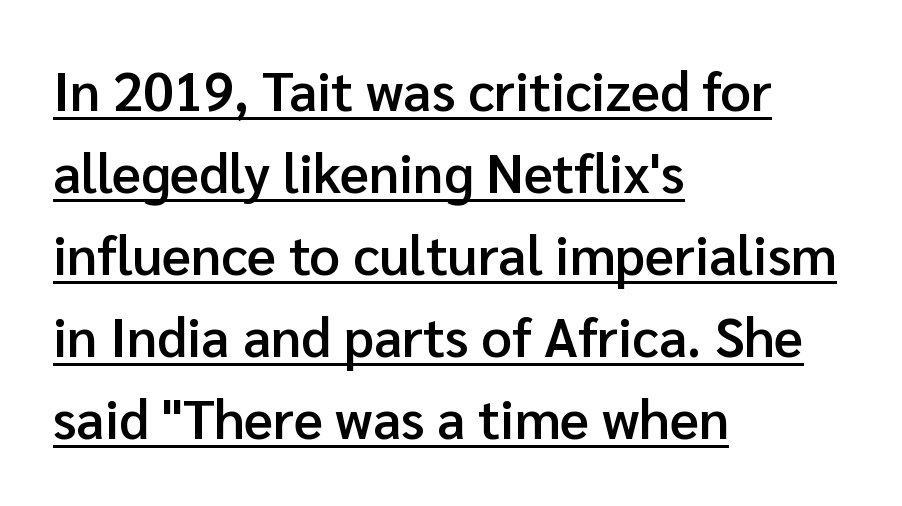
Q: Is the text bold? A: Semi-bold.
Q: Is the text italic (slanted)? A: No, it is upright.
Q: Is the typeface a serif or a sans-serif typeface? A: Sans-serif.
Q: Is the text underlined? A: Yes.
Q: How is the paragraph aligned? A: Left-aligned.
Q: Is the spacing between letters normal or unusually wide? A: Normal.
Q: Is the spacing between lines tight, normal or loose? A: Normal.
Q: Width (condensed, normal, or wide)? A: Normal.
Q: Stroke contrast? A: Low.
Q: x-height? A: Medium.
Q: Monospaced? A: No.
